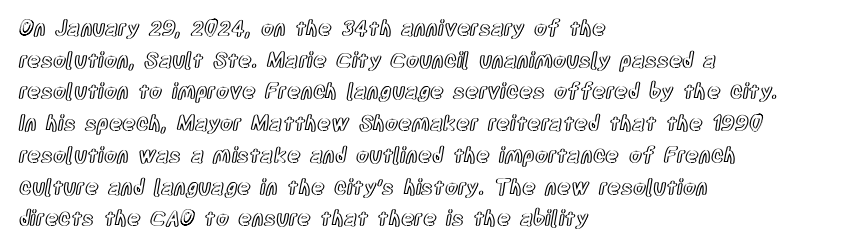
{"underline": "no", "align": "left", "line_spacing": "normal", "line_spacing_ratio": 1.51, "letter_spacing": "normal", "letter_spacing_em": 0.0, "glyph_px": 21}
